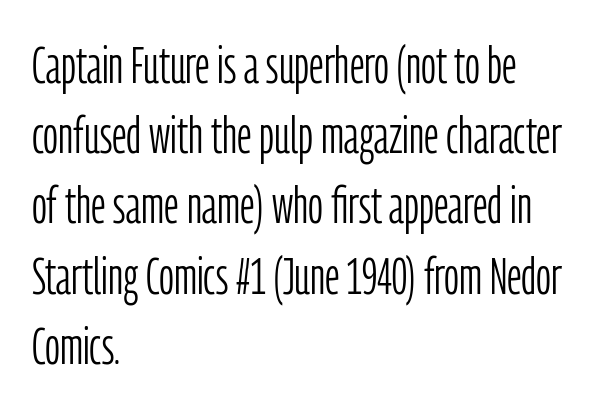
Successive baselines arrive at the customary interval. Designer's note — italics off, roman on. Note the varied advance widths — an 'i' is clearly narrower than an 'm'. Notice how the passage keeps a crisp vertical edge on the left only. Beneath every word, the page is bare. Inter-character spacing is left at the font's built-in metrics.
